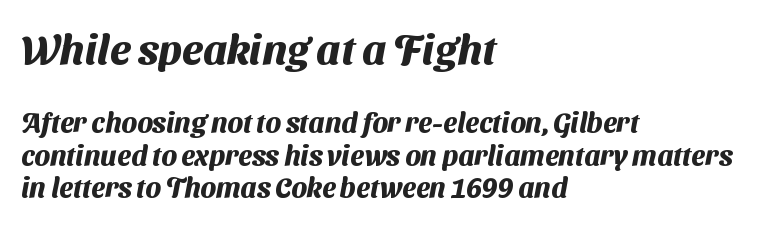
The image shows 42 px heavy sans-serif type; set left-aligned, line spacing 1.16x, normal letter spacing, not underlined; the first (top) block is 1.5x larger; medium stroke contrast and a medium x-height.
